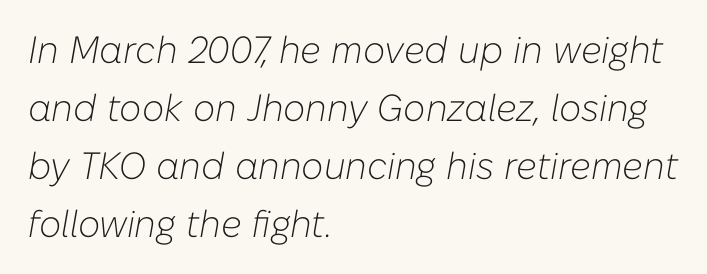
How would I describe the line gaps? Plain and ordinary. Words appear dense and cohesive because spacing is normal. Slanted lettering throughout. Stroke mass is kept to a normal reading level or below. Is this a fixed-width face? No — the glyphs have proportional, varying widths. Caption: multi-line text, flush left, ragged right.
